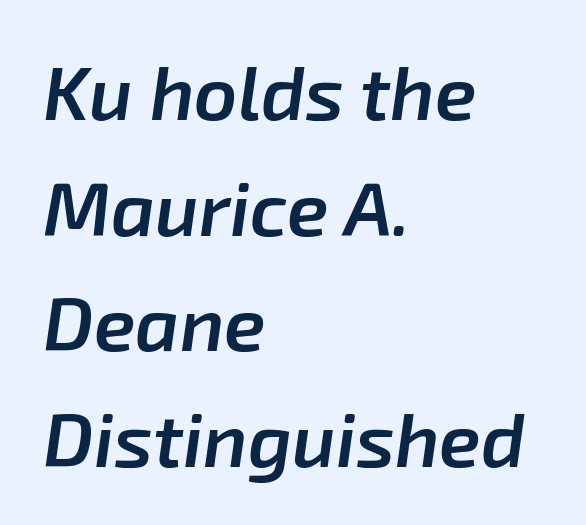
Is the block centered? No — it sits flush against the left margin. Firm but not heavy-handed strokes: this text is semibold. Spacing between characters is what you'd get straight out of the box. Posture: slanted.
